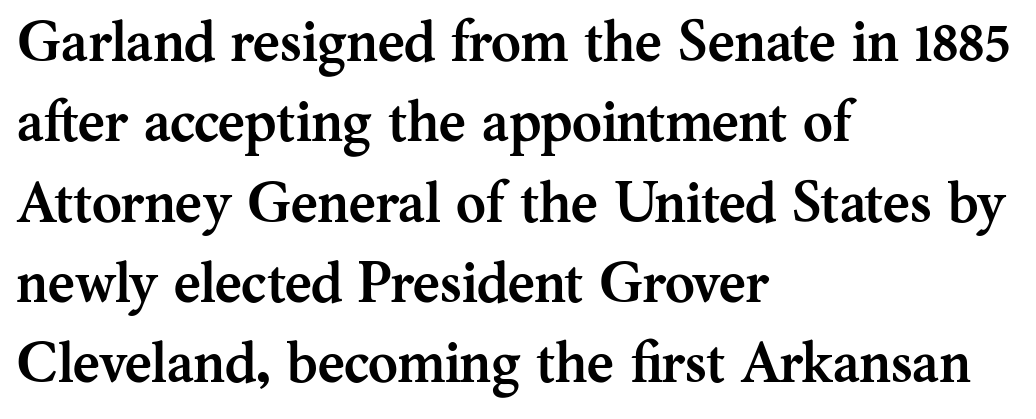
The image shows 57 px semibold serif type, upright; set left-aligned, normal line spacing (1.41x), normal letter spacing, not underlined; medium stroke contrast and a medium x-height.
